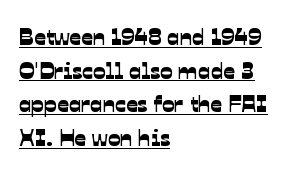
{"underline": "yes", "align": "left", "line_spacing": "normal", "line_spacing_ratio": 1.46, "letter_spacing": "normal", "letter_spacing_em": 0.0, "glyph_px": 23}
